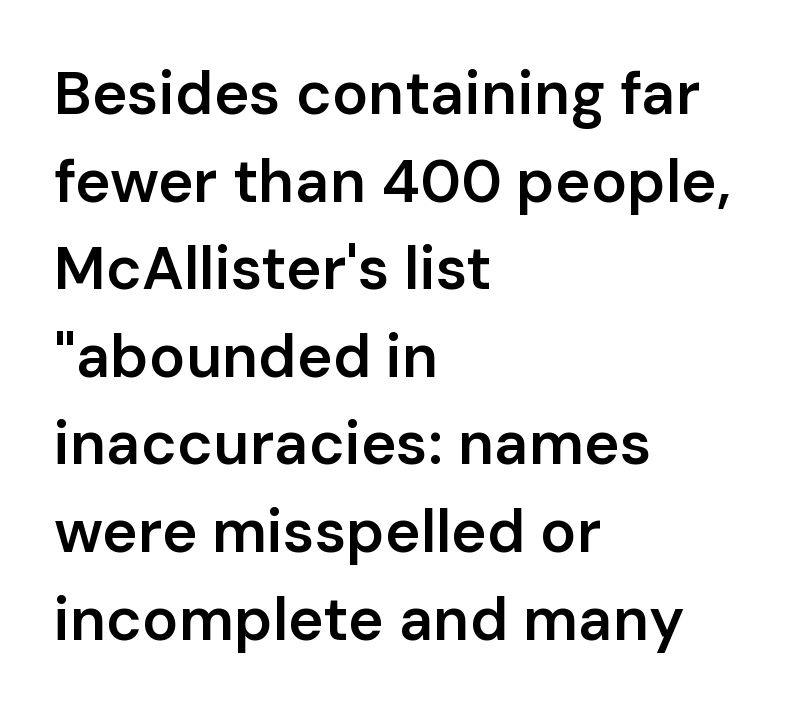
Q: Is the text bold? A: Semi-bold.
Q: Is the text italic (slanted)? A: No, it is upright.
Q: Is the typeface a serif or a sans-serif typeface? A: Sans-serif.
Q: Is the text underlined? A: No.
Q: How is the paragraph aligned? A: Left-aligned.
Q: Is the spacing between letters normal or unusually wide? A: Normal.
Q: Is the spacing between lines tight, normal or loose? A: Normal.
Q: Width (condensed, normal, or wide)? A: Normal.
Q: Stroke contrast? A: Low.
Q: x-height? A: Medium.
Q: Monospaced? A: No.
